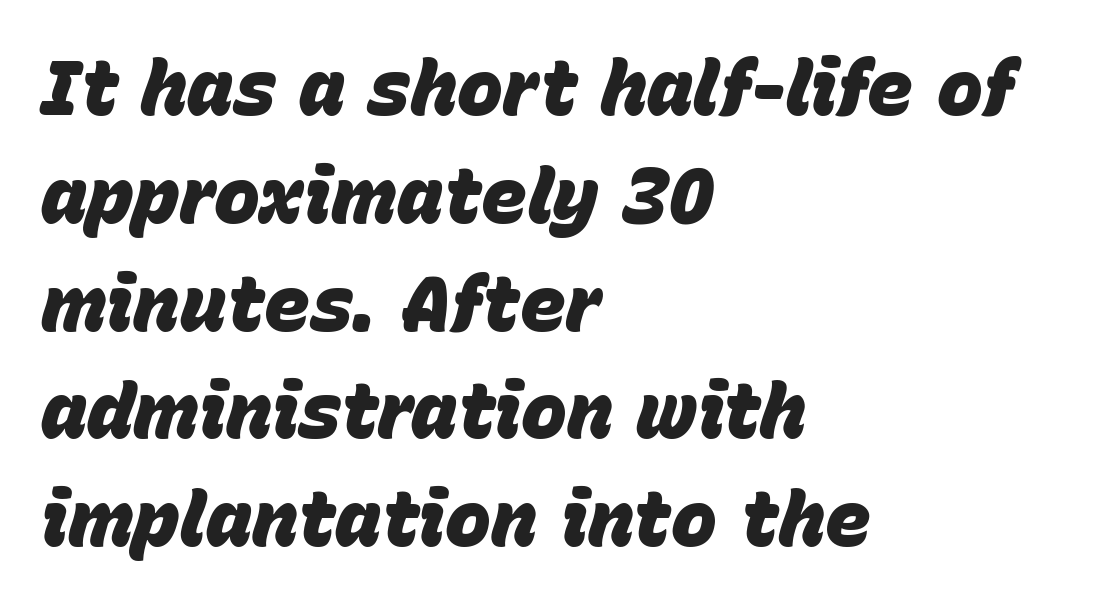
Q: Is the text bold? A: Yes.
Q: Is the text italic (slanted)? A: Yes, it leans right by about 15 degrees.
Q: Is the text underlined? A: No.
Q: How is the paragraph aligned? A: Left-aligned.
Q: Is the spacing between letters normal or unusually wide? A: Normal.
Q: Is the spacing between lines tight, normal or loose? A: Normal.
Q: Width (condensed, normal, or wide)? A: Normal.
Q: Stroke contrast? A: Low.
Q: x-height? A: Large.
Q: Monospaced? A: No.
